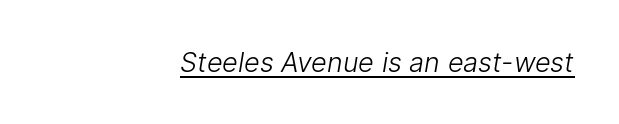
Between one letter and the next there's only the usual sliver of space. The face used here appears with an underline applied. Line endings align vertically; line beginnings do not. Counters stay open thanks to moderate or lighter strokes.
